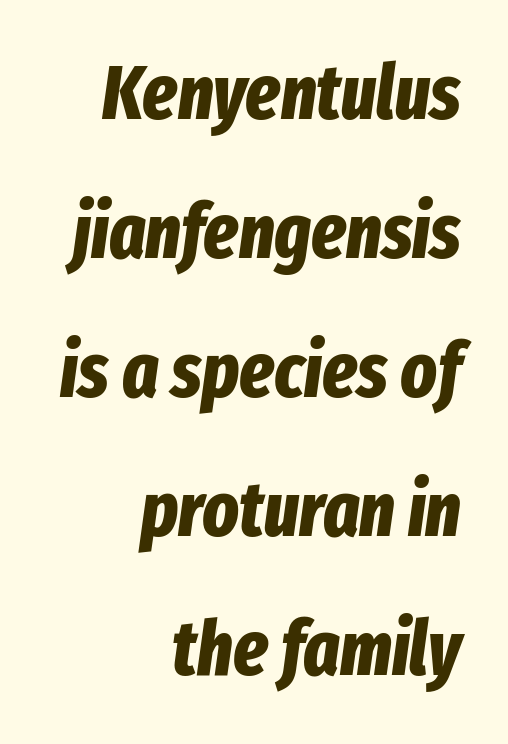
The image shows 76 px bold, condensed type, italic (leaning right); set right-aligned, line spacing 1.83x, normal letter spacing, not underlined; low stroke contrast and a medium x-height.
